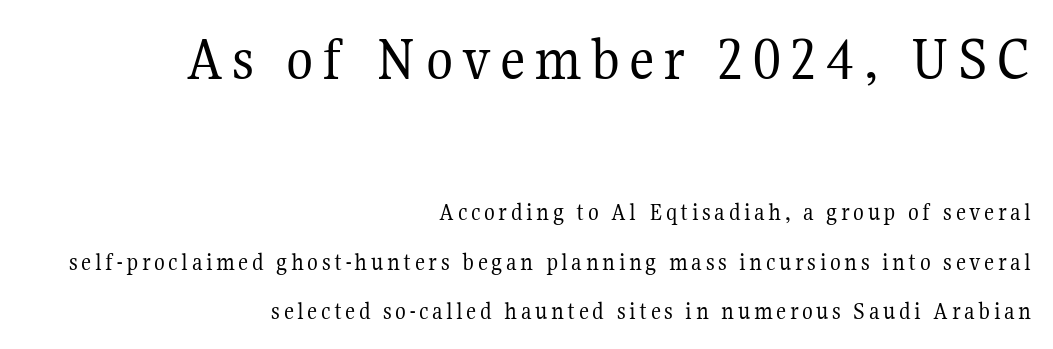
Baseline-to-baseline distance is far greater than the letter height. Does the copy run flush right? Yes — the right margin is perfectly even. Character widths vary here, with narrow letters taking less room than wide ones. It's the straight-up-and-down kind of type. Vertical stems look standard width or narrower in stroke.
